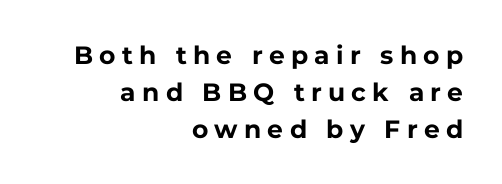
{"italic": "no", "bold": "yes", "underline": "no", "align": "right", "line_spacing": "normal", "line_spacing_ratio": 1.48, "letter_spacing": "wide", "letter_spacing_em": 0.25, "glyph_px": 25}
